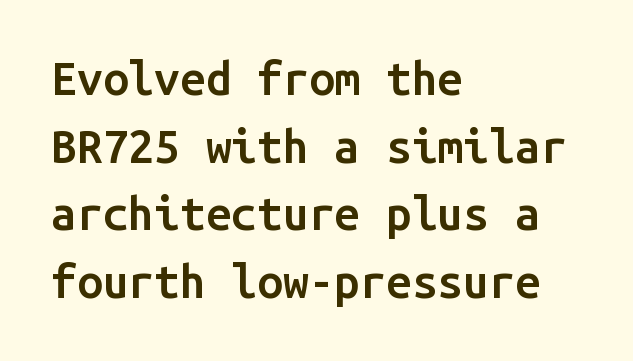
{"serif": "no", "italic": "no", "bold": "semi", "weight": "semibold", "width": "normal", "stroke_contrast": "low", "x_height": "medium", "monospaced": "yes", "underline": "no", "align": "left", "line_spacing": "normal", "line_spacing_ratio": 1.47, "letter_spacing": "normal", "letter_spacing_em": 0.0, "glyph_px": 46}
